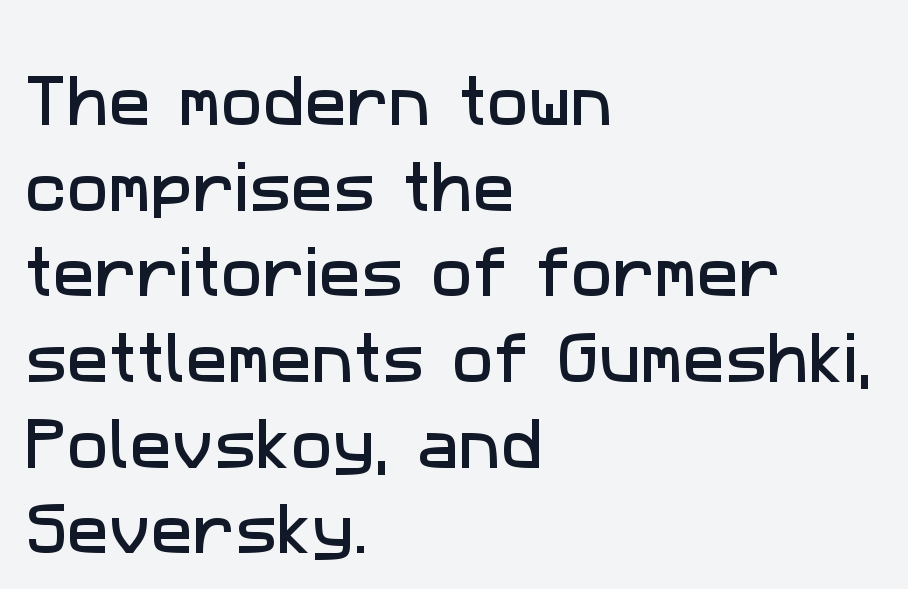
Where is the straight margin? On the left. The letters advance in unequal steps, a hallmark of proportional type. Type style note: lacks serifs. The passage shown has conventional tracking throughout. Reading down the column, the eye jumps a familiar distance to each next line. No word sits above an underline.
